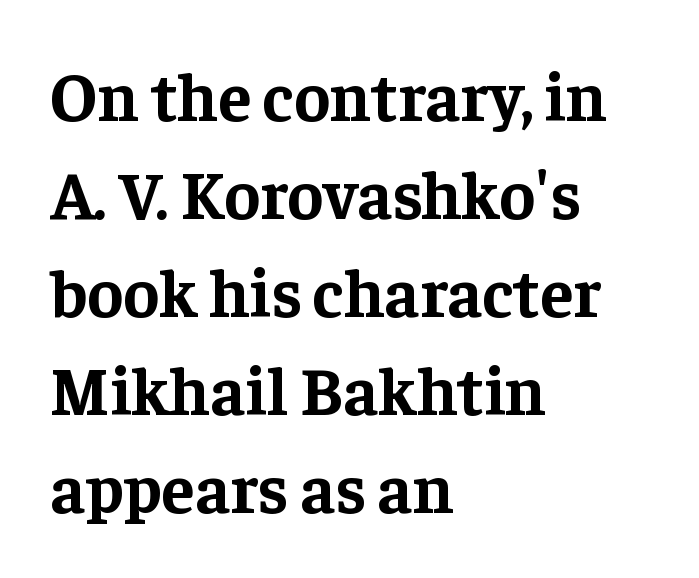
This is the regular roman posture of the typeface. Old-style or modern, the face here clearly has serifs. The specimen omits any rule beneath the text block's lines. The font is running at its bold setting. Note the varied advance widths — an 'i' is clearly narrower than an 'm'. Each new line begins a customary step beneath the previous one.
